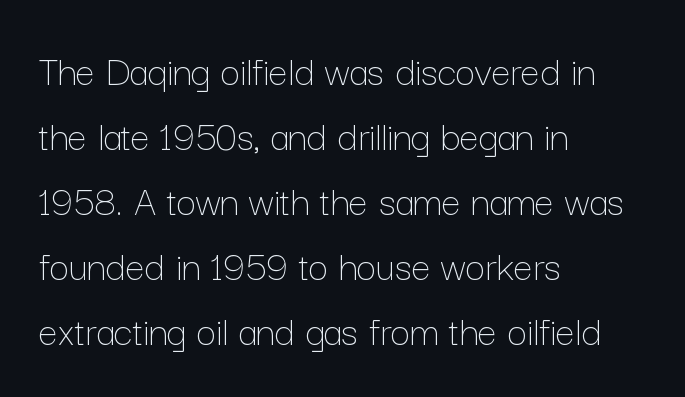
The image shows 43 px thin type, upright; set left-aligned, normal line spacing (1.51x), normal letter spacing, not underlined; low stroke contrast and a medium x-height.
